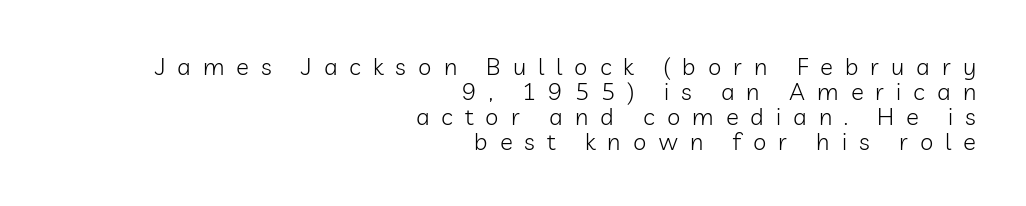
Q: Is the text bold? A: No.
Q: Is the text italic (slanted)? A: No, it is upright.
Q: Is the text underlined? A: No.
Q: How is the paragraph aligned? A: Right-aligned.
Q: Is the spacing between letters normal or unusually wide? A: Unusually wide.
Q: Is the spacing between lines tight, normal or loose? A: Tight.
